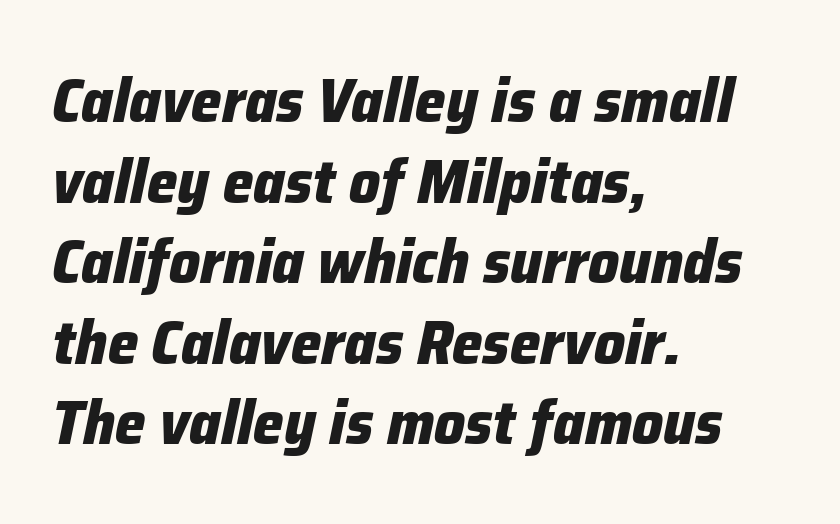
The image shows 61 px heavy type, italic (leaning right); set left-aligned, normal line spacing (1.32x), normal letter spacing, not underlined; low stroke contrast and a medium x-height.
